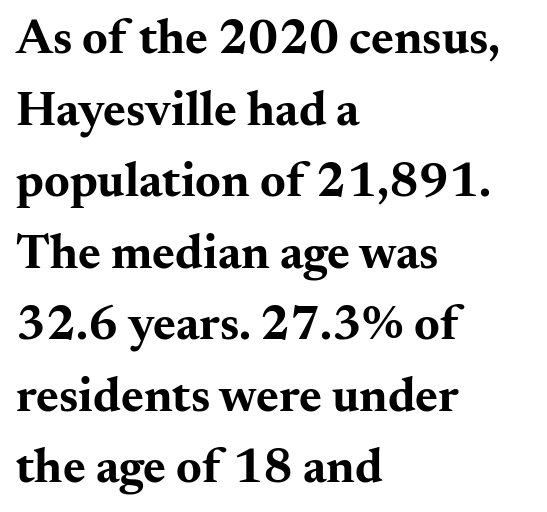
The image shows 49 px bold, wide serif type, upright; set left-aligned, normal line spacing (1.46x), normal letter spacing, not underlined; medium stroke contrast and a small x-height.
